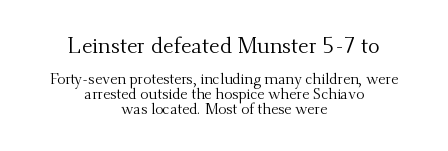
Q: Is the text bold? A: No.
Q: Is the text italic (slanted)? A: No, it is upright.
Q: Is the text underlined? A: No.
Q: How is the paragraph aligned? A: Centered.
Q: Is the spacing between letters normal or unusually wide? A: Normal.
Q: Is the spacing between lines tight, normal or loose? A: Tight.
Q: Which block of text is set in a larger size, the first (top) or the second (bottom)? A: The first (top) one.
